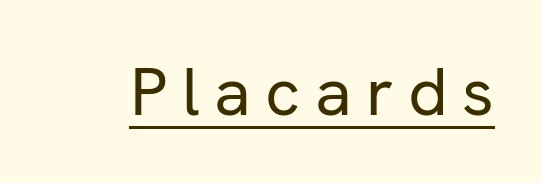
The image shows 68 px regular-weight sans-serif type, upright; set unusually wide letter spacing (+0.21 em), underlined; low stroke contrast and a medium x-height.
